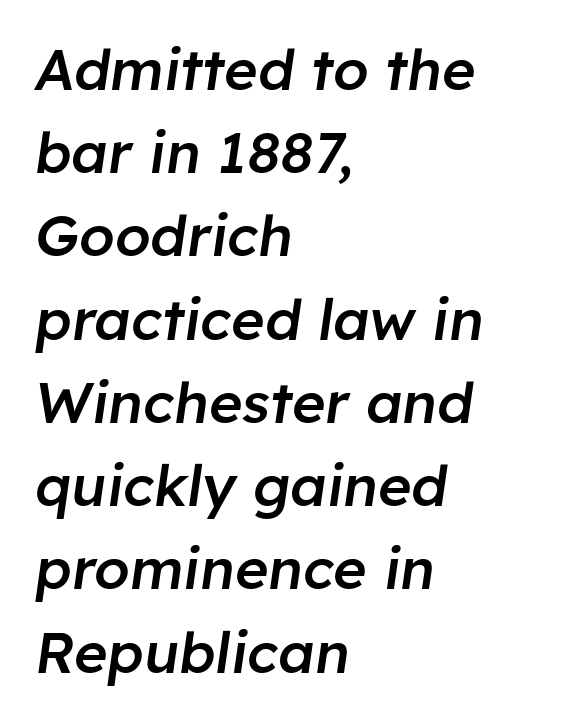
Q: Is the text bold? A: Semi-bold.
Q: Is the text italic (slanted)? A: Yes, it leans right by about 8 degrees.
Q: Is the text underlined? A: No.
Q: How is the paragraph aligned? A: Left-aligned.
Q: Is the spacing between letters normal or unusually wide? A: Normal.
Q: Is the spacing between lines tight, normal or loose? A: Normal.
Q: Width (condensed, normal, or wide)? A: Normal.
Q: Stroke contrast? A: Low.
Q: x-height? A: Medium.
Q: Monospaced? A: No.
